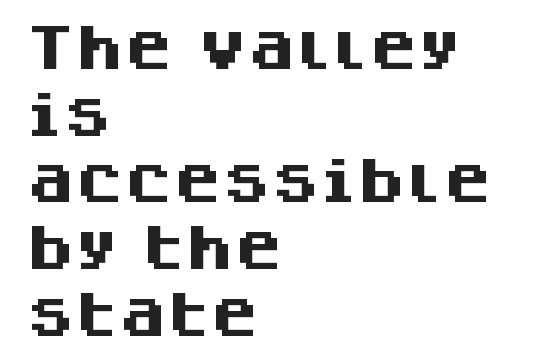
The image shows 49 px heavy sans-serif type, upright; set left-aligned, normal line spacing (1.36x), normal letter spacing, not underlined; medium stroke contrast and a large x-height.
